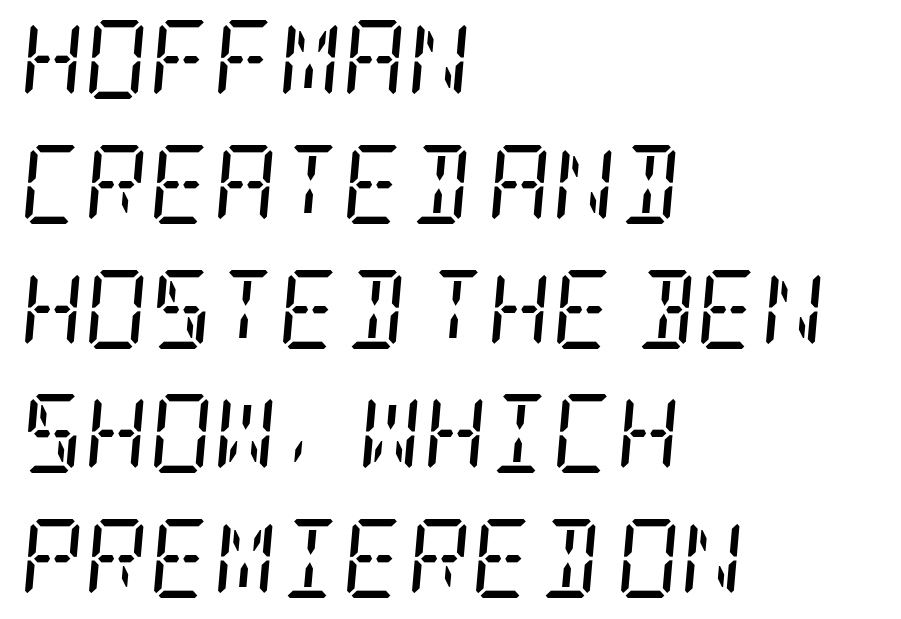
Check the space under the baseline: it is left empty. The rendering shows small feet on the letterforms — a serif design. The text block is weighted toward the left margin, trailing off unevenly rightward. The specimen reads as italic at a glance. The leading is moderate, giving the passage an even texture. No extra ink here — the face is not bold.
